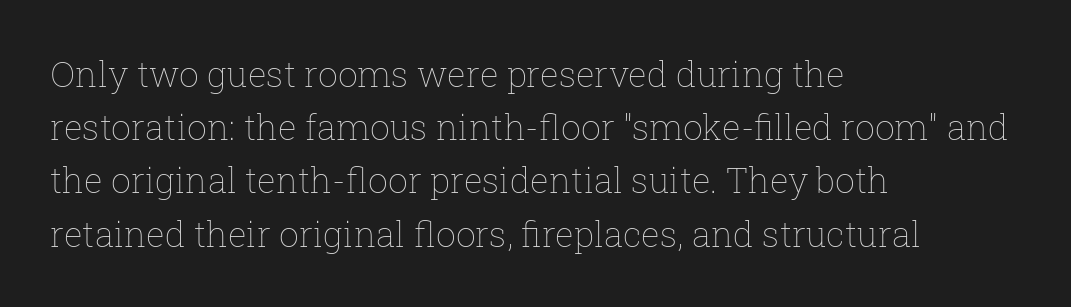
{"italic": "no", "bold": "no", "weight": "thin", "width": "normal", "stroke_contrast": "low", "x_height": "medium", "monospaced": "no", "underline": "no", "align": "left", "line_spacing": "normal", "line_spacing_ratio": 1.52, "letter_spacing": "normal", "letter_spacing_em": 0.0, "glyph_px": 35}
